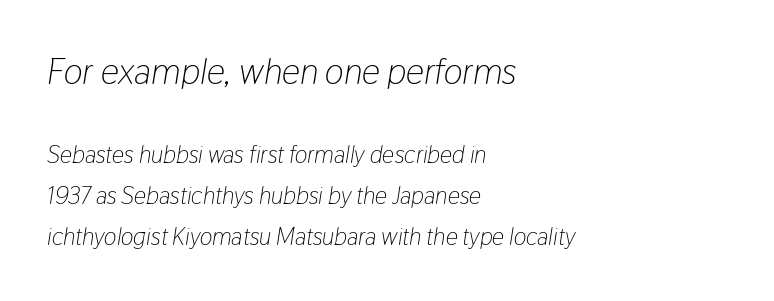
Q: Is the text bold? A: No.
Q: Is the text italic (slanted)? A: Yes, it leans right by about 9 degrees.
Q: Is the text underlined? A: No.
Q: How is the paragraph aligned? A: Left-aligned.
Q: Is the spacing between letters normal or unusually wide? A: Normal.
Q: Which block of text is set in a larger size, the first (top) or the second (bottom)? A: The first (top) one.
Q: Width (condensed, normal, or wide)? A: Condensed.
Q: Stroke contrast? A: Low.
Q: x-height? A: Medium.
Q: Monospaced? A: No.
